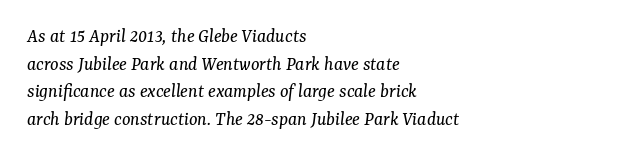
{"italic": "yes", "lean": "right", "slant_degrees": 7, "bold": "no", "underline": "no", "align": "left", "line_spacing": "normal", "line_spacing_ratio": 1.38, "letter_spacing": "normal", "letter_spacing_em": 0.0, "glyph_px": 20}
